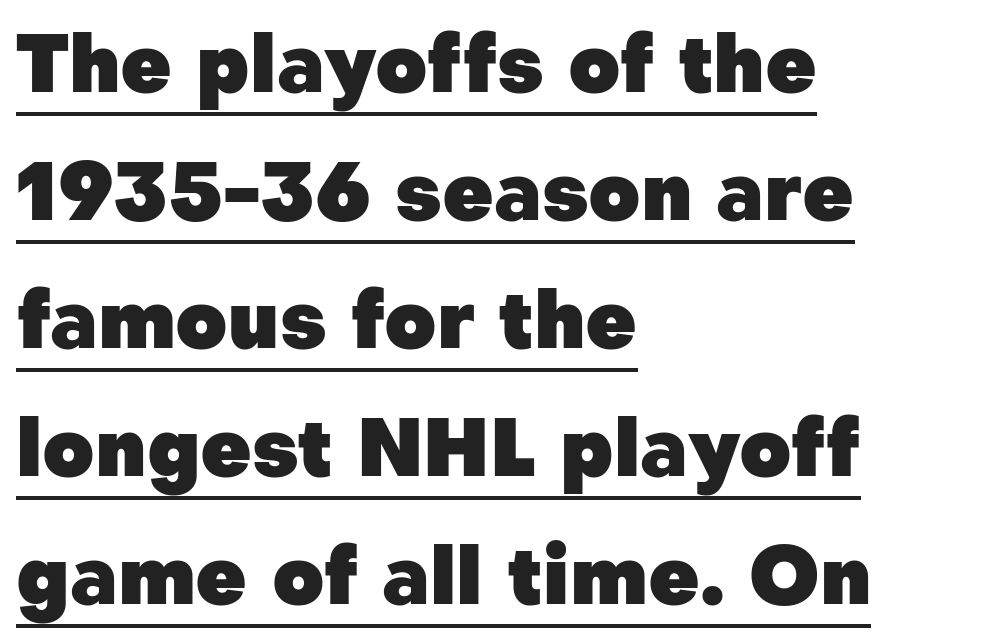
{"serif": "no", "italic": "no", "bold": "yes", "weight": "heavy", "width": "normal", "stroke_contrast": "low", "x_height": "medium", "monospaced": "no", "underline": "yes", "align": "left", "line_spacing": "normal", "line_spacing_ratio": 1.6, "letter_spacing": "normal", "letter_spacing_em": 0.0, "glyph_px": 80}
